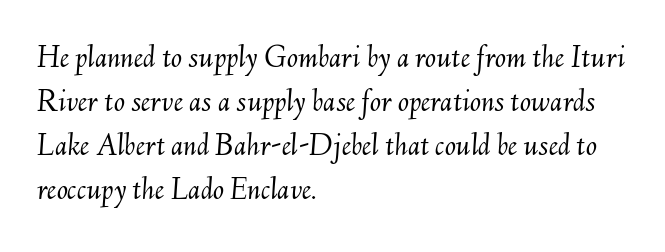
The image shows 33 px light type, italic (leaning right); set left-aligned, normal line spacing (1.33x), normal letter spacing, not underlined; medium stroke contrast and a small x-height.
